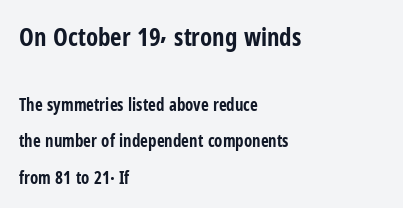
{"italic": "no", "bold": "yes", "underline": "no", "align": "left", "line_spacing": "loose", "line_spacing_ratio": 2.13, "letter_spacing": "normal", "letter_spacing_em": 0.0, "larger_block": "first", "size_ratio": 1.47, "glyph_px": 25}
